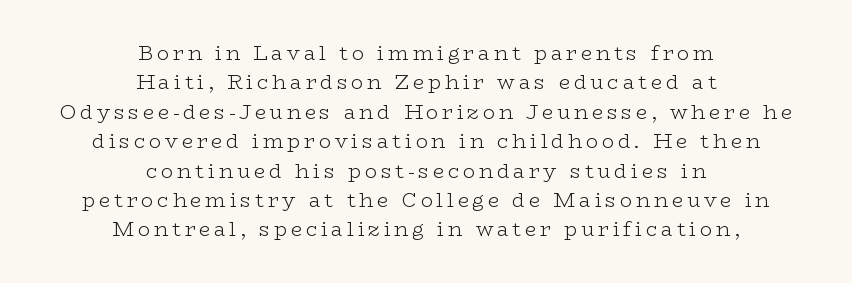
The image shows 20 px text type, upright; set centered, normal line spacing (1.47x), not underlined.
